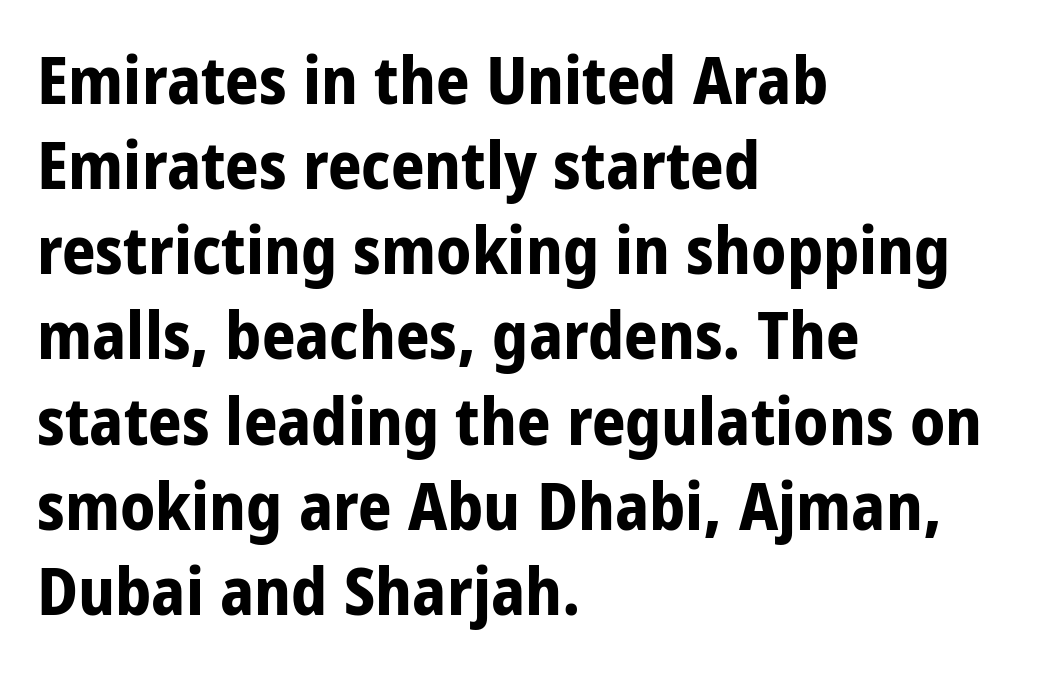
Nobody drew a line under any word here. Nope, no serifs anywhere on these letters. Look at the tracking — it's just the regular setting, nothing added. Varying glyph widths throughout — classic text-font behaviour.
